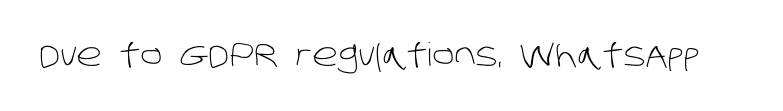
The letters sit at their default tracking, neither squeezed nor spread. A typesetter would call this proportional, since set widths differ per character. The words here are not underlined. The passage shown is not bold in any degree. What kind of face is this? One without serifs — a sans.
